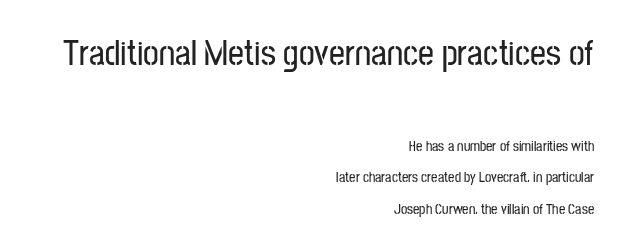
Typographically, this falls in the sans-serif category. You could fit nearly another row in the gap between these rows. The text block is weighted toward the right margin, trailing off unevenly leftward. Character size in the leading block exceeds that of the trailing block. Bare-footed words on every line.
